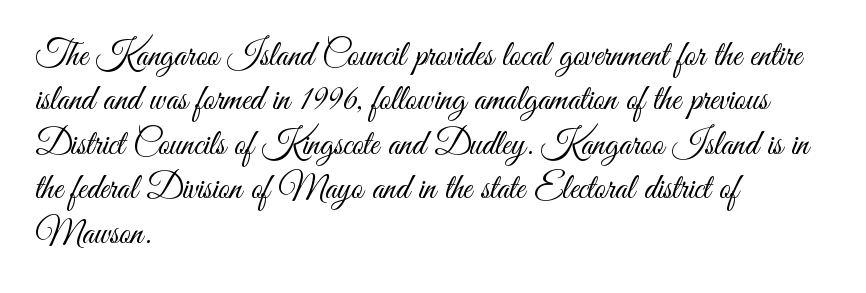
The image shows 35 px light, condensed sans-serif type; set left-aligned, normal line spacing (1.27x), normal letter spacing, not underlined; medium stroke contrast and a small x-height.
